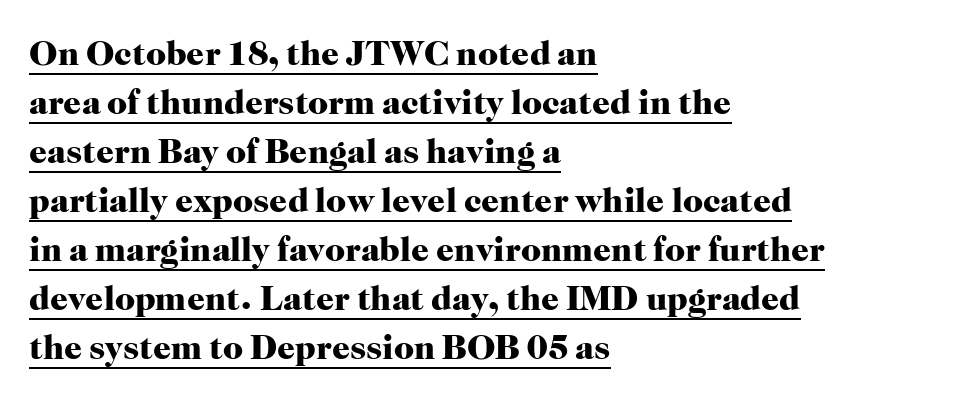
Horizontal alignment here is leftward, the default for most running prose. Regarding leading, the lines here are spaced in the standard way. The specimen includes a rule beneath the text block's lines. A typesetter would label this face a serif. Summary of weight: heavy, a full bold. Here the glyphs are tracked normally, forming tight word shapes.
